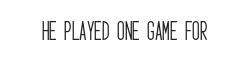
The image shows 21 px text type, upright; set normal letter spacing, not underlined.
